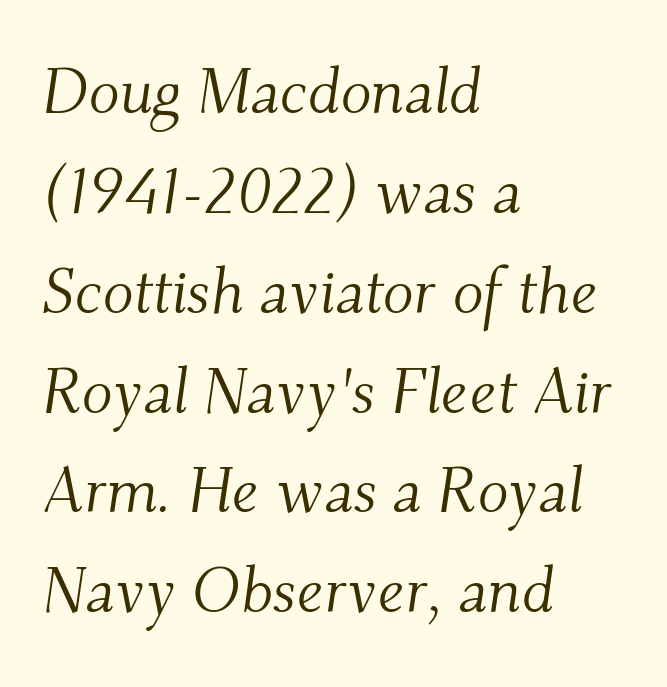
{"serif": "yes", "italic": "yes", "lean": "right", "slant_degrees": 9, "bold": "no", "weight": "light", "width": "normal", "stroke_contrast": "medium", "x_height": "small", "monospaced": "no", "underline": "no", "align": "left", "line_spacing": "normal", "line_spacing_ratio": 1.56, "letter_spacing": "normal", "letter_spacing_em": 0.0, "glyph_px": 64}
